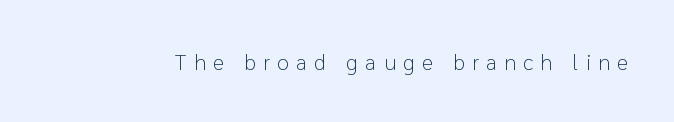
The image shows 22 px text type, upright; set unusually wide letter spacing (+0.33 em), not underlined.
